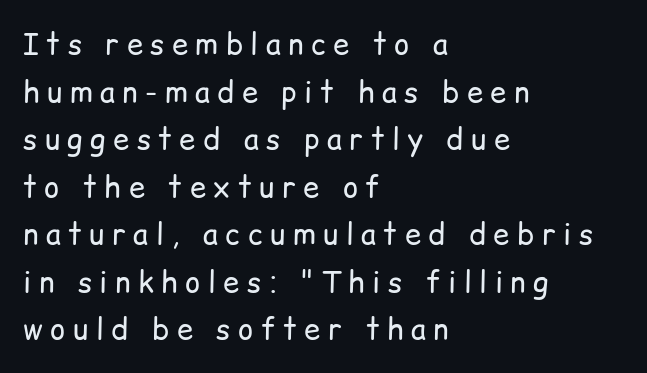
The image shows 29 px regular-weight sans-serif type, upright; set left-aligned, normal line spacing (1.64x), unusually wide letter spacing (+0.26 em), not underlined; low stroke contrast and a medium x-height.
